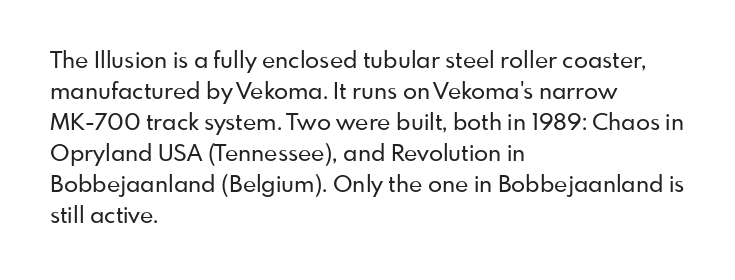
Q: Is the text italic (slanted)? A: No, it is upright.
Q: Is the text underlined? A: No.
Q: How is the paragraph aligned? A: Left-aligned.
Q: Is the spacing between letters normal or unusually wide? A: Normal.
Q: Is the spacing between lines tight, normal or loose? A: Normal.
